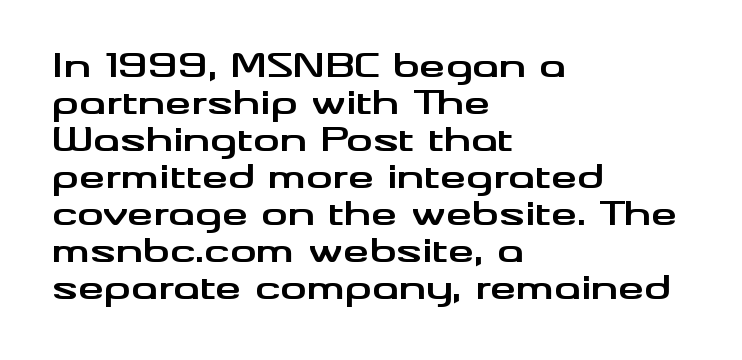
{"serif": "no", "italic": "no", "bold": "yes", "weight": "bold", "width": "wide", "stroke_contrast": "medium", "x_height": "small", "monospaced": "no", "underline": "no", "align": "left", "line_spacing": "tight", "line_spacing_ratio": 1.12, "letter_spacing": "normal", "letter_spacing_em": 0.0, "glyph_px": 33}
